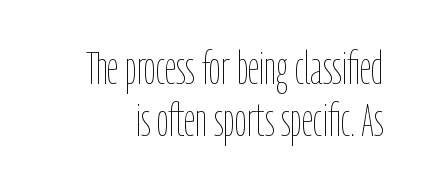
A typesetter would call this leading minimal, almost set solid. Is the stroke heavy? The answer is a plain regular-or-lighter. What stands out about the letter spacing? Nothing — it is the standard amount. Each row of text sits above clean, open space.
